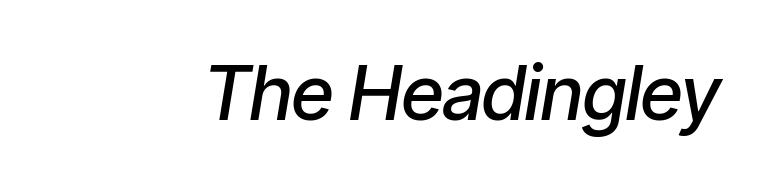
Q: Is the text bold? A: Semi-bold.
Q: Is the text italic (slanted)? A: Yes, it leans right by about 9 degrees.
Q: Is the text underlined? A: No.
Q: Is the spacing between letters normal or unusually wide? A: Normal.
Q: Width (condensed, normal, or wide)? A: Condensed.
Q: Stroke contrast? A: Low.
Q: x-height? A: Medium.
Q: Monospaced? A: No.
